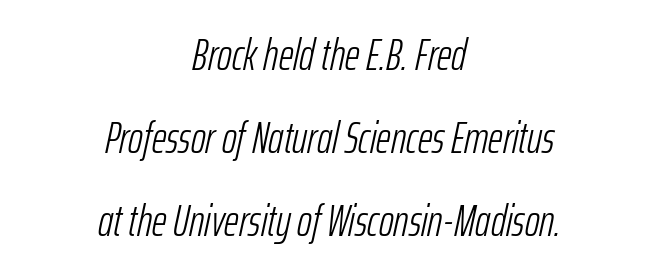
The image shows 45 px light, condensed type, italic (leaning right); set centered, line spacing 1.85x, normal letter spacing, not underlined; low stroke contrast and a medium x-height.
